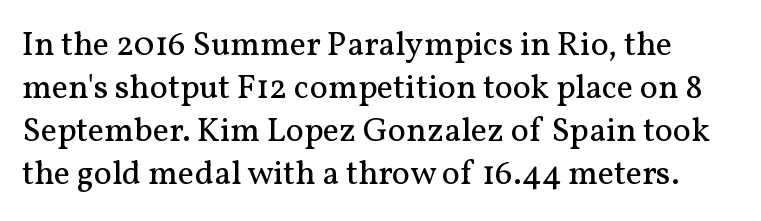
The line-height multiplier appears to be the usual default. Unlike a clean sans, this face finishes its strokes with serifs. How are the letters spaced? Ordinarily, with no added tracking. When letters stand straight like this, we call the style roman or upright.
